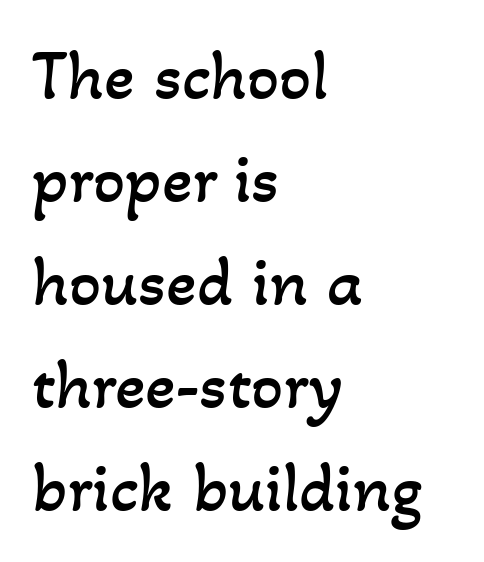
Alignment: flush left. Is the type heavy? It reads as light-to-regular instead. Vertical spacing — default. Proportional: the letters do not fall into vertical columns.
